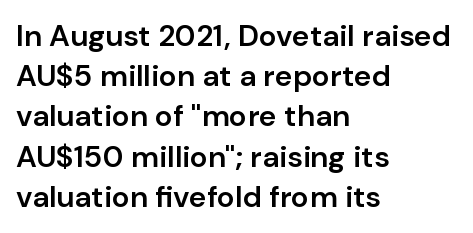
Q: Is the text bold? A: Semi-bold.
Q: Is the text italic (slanted)? A: No, it is upright.
Q: Is the typeface a serif or a sans-serif typeface? A: Sans-serif.
Q: Is the text underlined? A: No.
Q: How is the paragraph aligned? A: Left-aligned.
Q: Is the spacing between letters normal or unusually wide? A: Normal.
Q: Is the spacing between lines tight, normal or loose? A: Normal.
Q: Width (condensed, normal, or wide)? A: Normal.
Q: Stroke contrast? A: Low.
Q: x-height? A: Medium.
Q: Monospaced? A: No.
